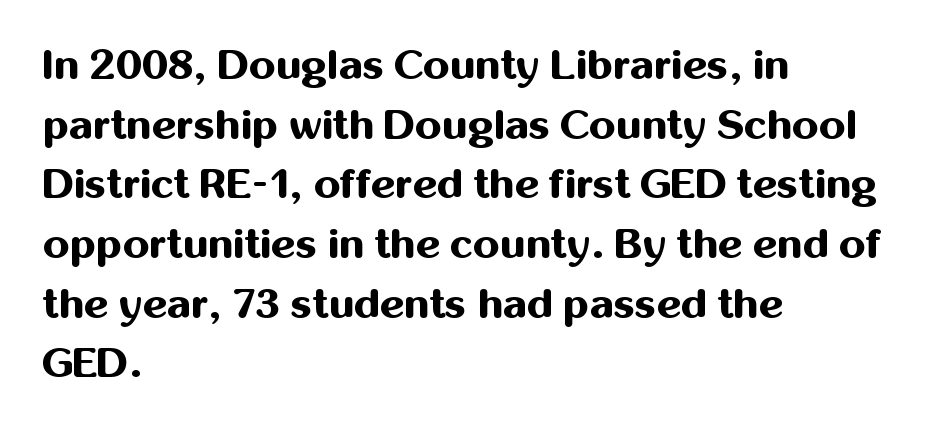
A typesetter would call this leading conventional body-copy spacing. Observe the absence of serifs on each vertical stroke in this sample. Vertical strokes here are truly vertical. The strip under each line holds only bare page. Horizontal alignment here is leftward, the default for most running prose.
